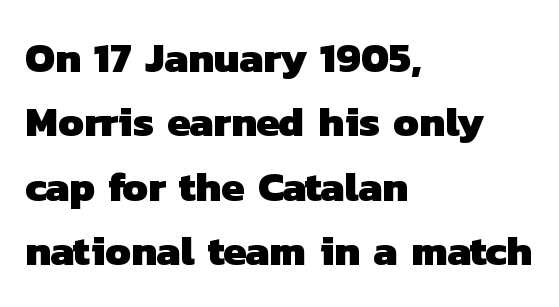
{"serif": "no", "bold": "yes", "weight": "heavy", "width": "normal", "stroke_contrast": "low", "x_height": "medium", "monospaced": "no", "underline": "no", "align": "left", "line_spacing": "normal", "line_spacing_ratio": 1.53, "letter_spacing": "normal", "letter_spacing_em": 0.0, "glyph_px": 42}
